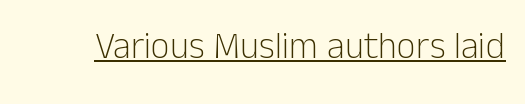
The image shows 37 px light sans-serif type, upright; set normal letter spacing, underlined; low stroke contrast and a medium x-height.
